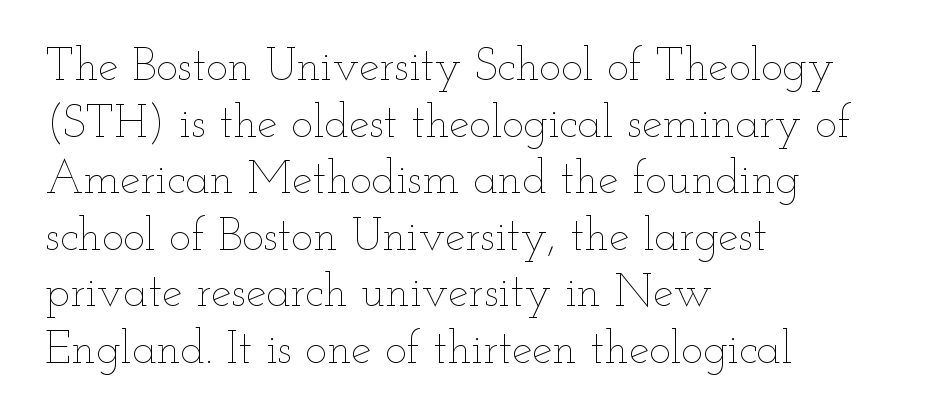
The image shows 46 px thin, wide type, upright; set left-aligned, line spacing 1.23x, normal letter spacing, not underlined; low stroke contrast and a small x-height.
